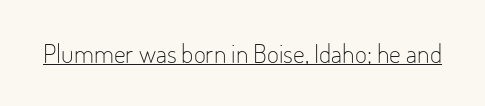
Short note: letters normally spaced. Is this a heavy cut? Hardly; it is regular or lighter. This sample uses an upright cut, with every glyph sitting square on the baseline. Is there an underline? Yes — a line sits under the letters.
